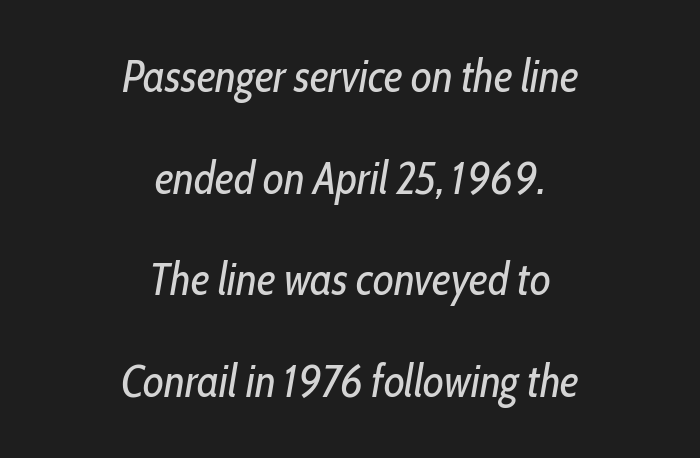
{"italic": "yes", "lean": "right", "slant_degrees": 10, "bold": "no", "weight": "regular", "width": "condensed", "stroke_contrast": "low", "x_height": "medium", "monospaced": "no", "underline": "no", "align": "center", "line_spacing": "loose", "line_spacing_ratio": 2.26, "letter_spacing": "normal", "letter_spacing_em": 0.0, "glyph_px": 45}
